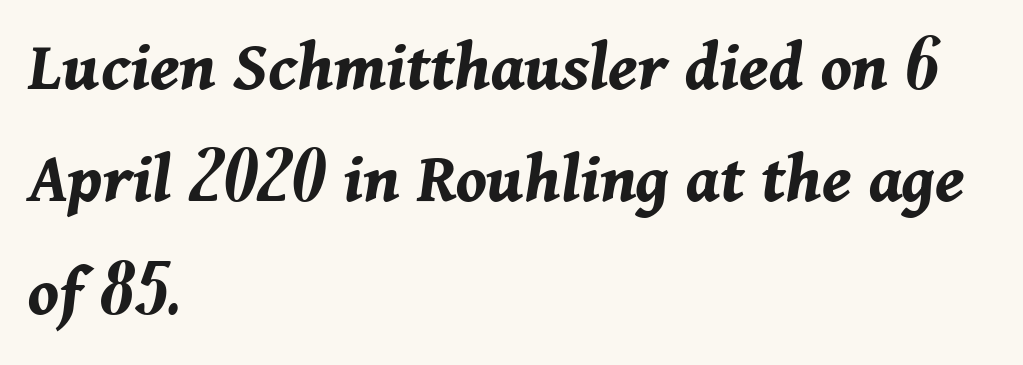
The image shows 73 px bold type, italic (leaning right); set left-aligned, normal line spacing (1.54x), normal letter spacing, not underlined; medium stroke contrast and a medium x-height.
